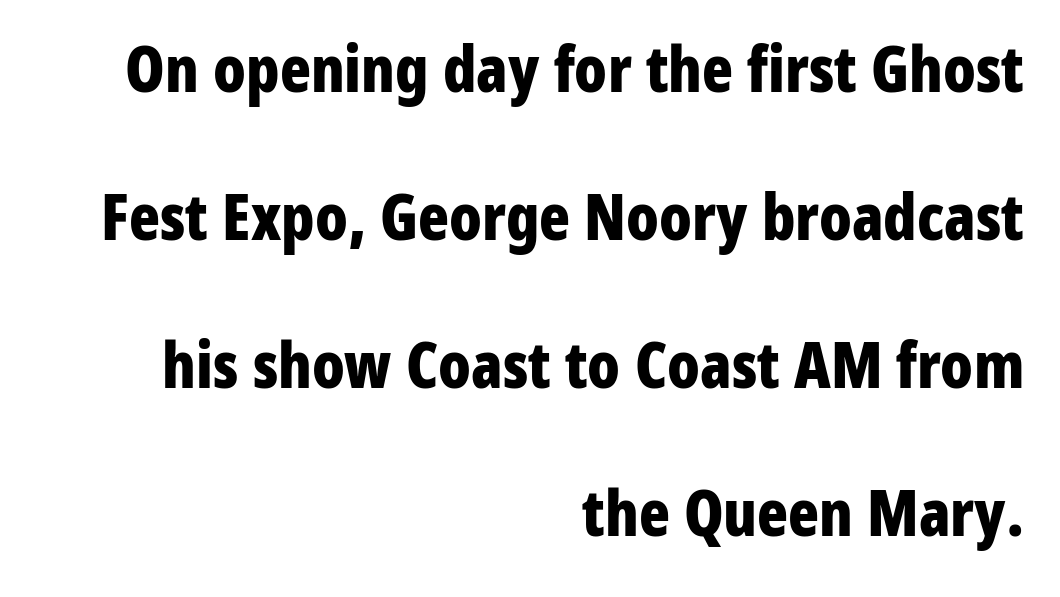
{"serif": "no", "italic": "no", "bold": "yes", "weight": "bold", "width": "condensed", "stroke_contrast": "low", "x_height": "medium", "monospaced": "no", "underline": "no", "align": "right", "line_spacing": "loose", "line_spacing_ratio": 2.31, "letter_spacing": "normal", "letter_spacing_em": 0.0, "glyph_px": 64}
